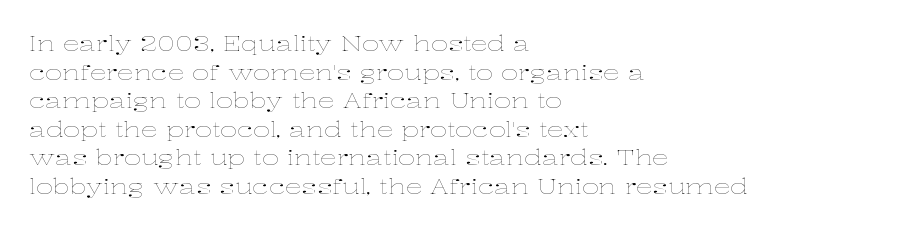
Line beginnings align vertically; line endings do not. Whoever set this chose a conventional vertical rhythm. Stroke mass is kept to a normal reading level or below. Nobody touched the tracking dial on this one.
